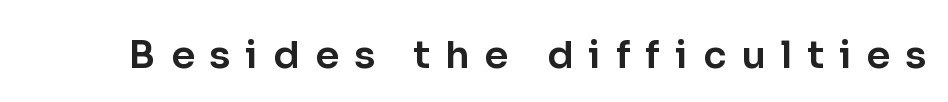
{"serif": "no", "italic": "no", "width": "normal", "stroke_contrast": "low", "x_height": "medium", "monospaced": "no", "underline": "no", "letter_spacing": "wide", "letter_spacing_em": 0.4, "glyph_px": 38}
